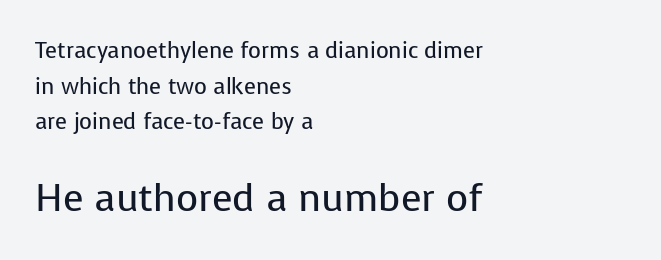
{"serif": "no", "italic": "no", "bold": "no", "weight": "regular", "width": "normal", "stroke_contrast": "low", "x_height": "medium", "monospaced": "no", "underline": "no", "align": "left", "line_spacing": "normal", "line_spacing_ratio": 1.62, "letter_spacing": "normal", "letter_spacing_em": 0.0, "larger_block": "second", "size_ratio": 1.73, "glyph_px": 38}
